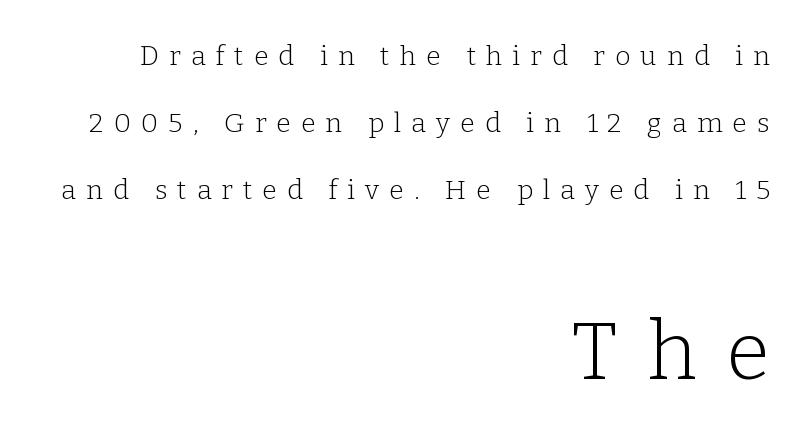
{"serif": "yes", "italic": "no", "bold": "no", "weight": "light", "width": "normal", "stroke_contrast": "low", "x_height": "medium", "monospaced": "no", "underline": "no", "align": "right", "line_spacing": "loose", "line_spacing_ratio": 2.48, "letter_spacing": "wide", "letter_spacing_em": 0.37, "larger_block": "second", "size_ratio": 2.96, "glyph_px": 80}
